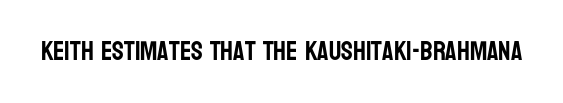
{"italic": "no", "underline": "no", "letter_spacing": "normal", "letter_spacing_em": 0.0, "glyph_px": 27}
